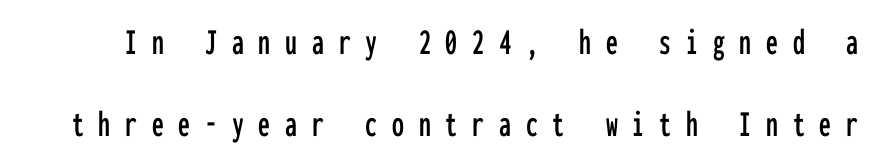
{"serif": "no", "italic": "no", "width": "condensed", "stroke_contrast": "low", "x_height": "medium", "monospaced": "yes", "underline": "no", "line_spacing": "loose", "line_spacing_ratio": 2.16, "letter_spacing": "wide", "letter_spacing_em": 0.39, "glyph_px": 38}
